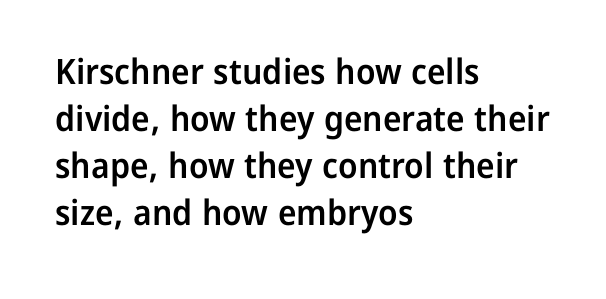
Q: Is the text bold? A: Semi-bold.
Q: Is the text italic (slanted)? A: No, it is upright.
Q: Is the typeface a serif or a sans-serif typeface? A: Sans-serif.
Q: Is the text underlined? A: No.
Q: How is the paragraph aligned? A: Left-aligned.
Q: Is the spacing between letters normal or unusually wide? A: Normal.
Q: Is the spacing between lines tight, normal or loose? A: Normal.
Q: Width (condensed, normal, or wide)? A: Normal.
Q: Stroke contrast? A: Low.
Q: x-height? A: Medium.
Q: Monospaced? A: No.
